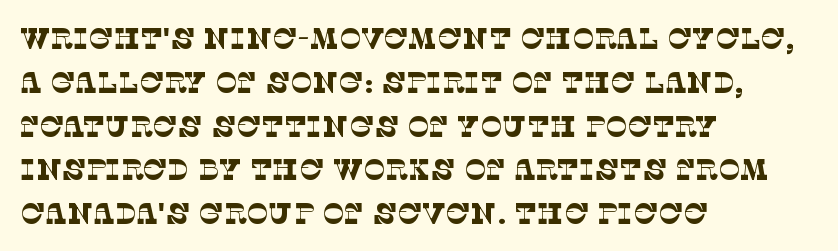
Q: Is the text bold? A: No.
Q: Is the typeface a serif or a sans-serif typeface? A: Serif.
Q: Is the text underlined? A: No.
Q: How is the paragraph aligned? A: Left-aligned.
Q: Is the spacing between letters normal or unusually wide? A: Normal.
Q: Is the spacing between lines tight, normal or loose? A: Normal.
Q: Width (condensed, normal, or wide)? A: Normal.
Q: Stroke contrast? A: Low.
Q: x-height? A: Large.
Q: Monospaced? A: No.
